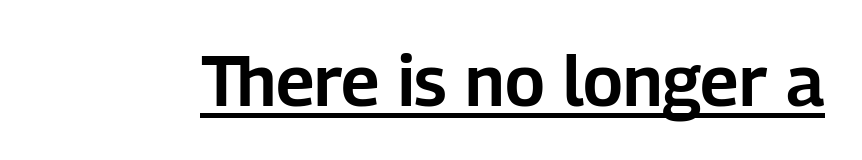
Q: Is the text italic (slanted)? A: No, it is upright.
Q: Is the typeface a serif or a sans-serif typeface? A: Sans-serif.
Q: Is the text underlined? A: Yes.
Q: Is the spacing between letters normal or unusually wide? A: Normal.
Q: Width (condensed, normal, or wide)? A: Normal.
Q: Stroke contrast? A: Low.
Q: x-height? A: Medium.
Q: Monospaced? A: No.
